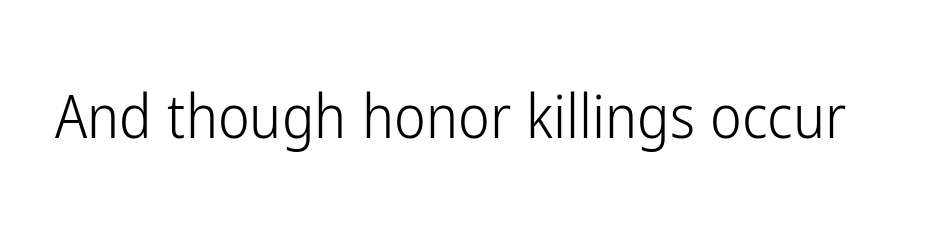
No chunkiness to these letters — they're not bold. Think of a printed novel: that variable character pitch is what you see here. Style check: upright. The letterforms sit shoulder to shoulder at normal distance. Examine the stroke ends and you'll find no serifs.
